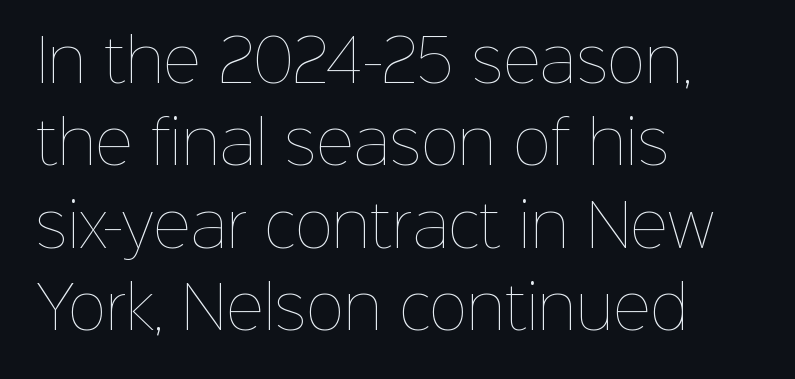
The image shows 58 px thin type, upright; set left-aligned, normal line spacing (1.42x), normal letter spacing, not underlined; low stroke contrast and a medium x-height.
